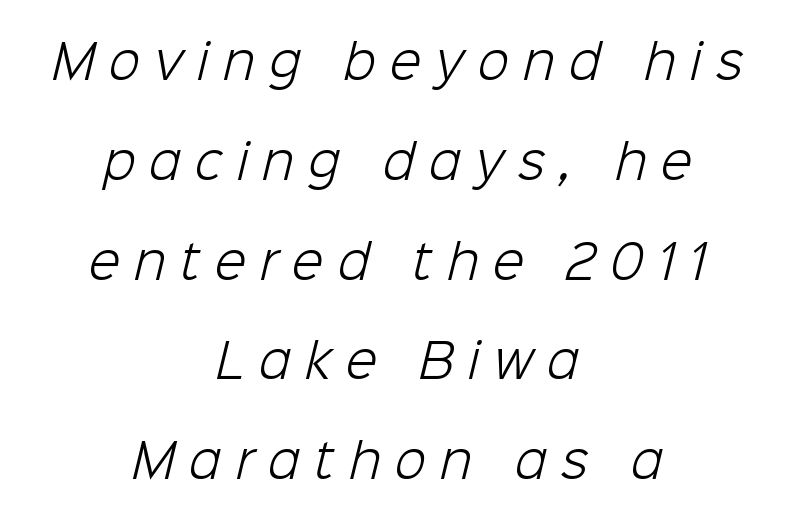
The image shows 46 px light sans-serif type; set centered, loose line spacing (2.17x), unusually wide letter spacing (+0.31 em), not underlined; low stroke contrast and a medium x-height.
